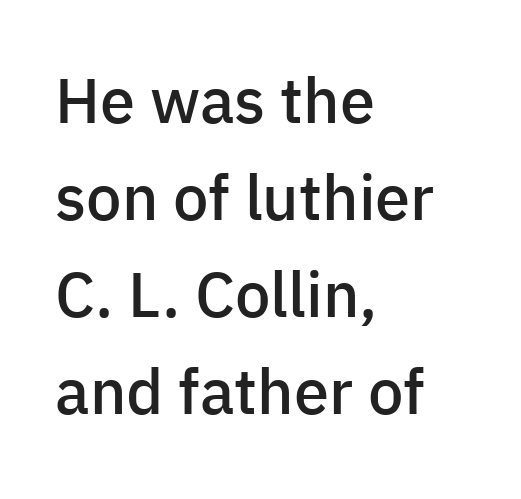
{"serif": "no", "italic": "no", "bold": "semi", "weight": "semibold", "width": "normal", "stroke_contrast": "low", "x_height": "medium", "monospaced": "no", "underline": "no", "align": "left", "line_spacing": "normal", "line_spacing_ratio": 1.54, "letter_spacing": "normal", "letter_spacing_em": 0.0, "glyph_px": 63}
